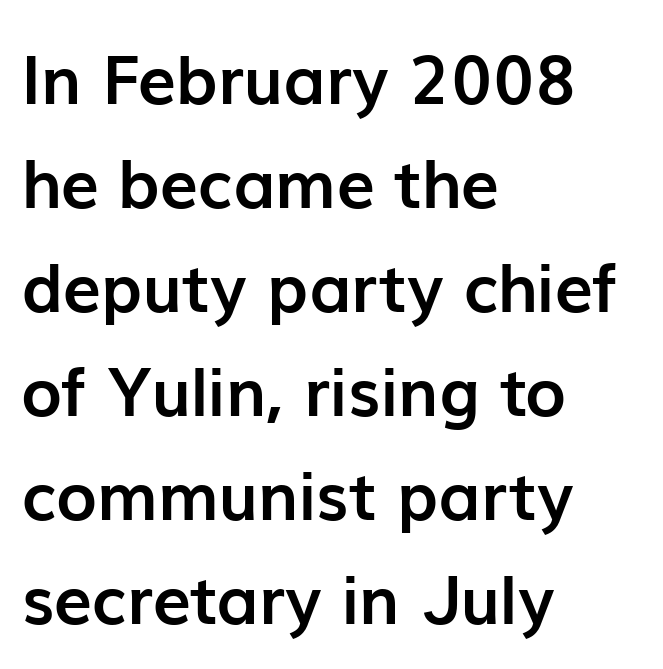
The image shows 68 px semibold sans-serif type, upright; set left-aligned, normal line spacing (1.53x), normal letter spacing, not underlined; low stroke contrast and a medium x-height.
